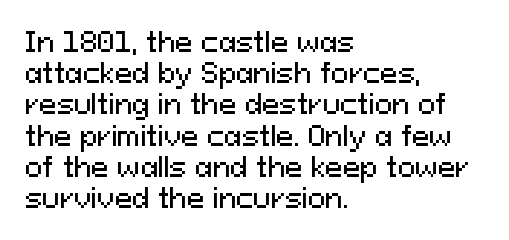
The image shows 26 px text type, upright; set left-aligned, line spacing 1.2x, normal letter spacing, not underlined.
